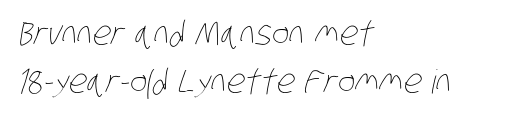
Q: Is the text bold? A: No.
Q: Is the text underlined? A: No.
Q: How is the paragraph aligned? A: Left-aligned.
Q: Is the spacing between letters normal or unusually wide? A: Normal.
Q: Is the spacing between lines tight, normal or loose? A: Normal.
Q: Width (condensed, normal, or wide)? A: Condensed.
Q: Stroke contrast? A: Low.
Q: x-height? A: Large.
Q: Monospaced? A: No.
